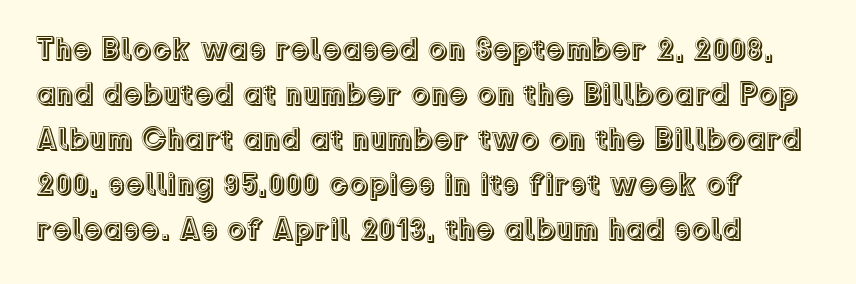
Q: Is the text italic (slanted)? A: No, it is upright.
Q: Is the text underlined? A: No.
Q: Is the spacing between letters normal or unusually wide? A: Normal.
Q: Is the spacing between lines tight, normal or loose? A: Normal.
Q: Width (condensed, normal, or wide)? A: Normal.
Q: x-height? A: Medium.
Q: Monospaced? A: No.
